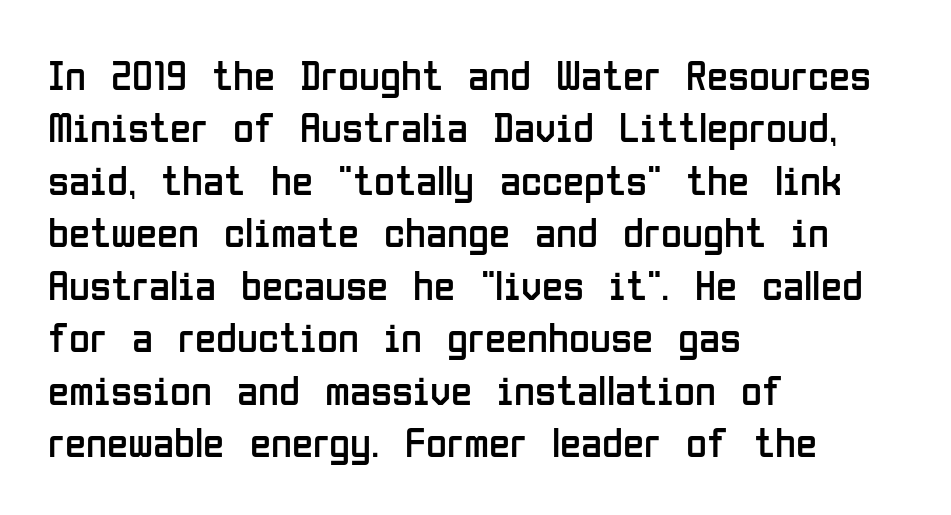
{"serif": "no", "italic": "no", "bold": "no", "weight": "regular", "width": "condensed", "stroke_contrast": "low", "x_height": "medium", "monospaced": "no", "underline": "no", "align": "left", "line_spacing_ratio": 1.22, "letter_spacing": "normal", "letter_spacing_em": 0.0, "glyph_px": 43}
